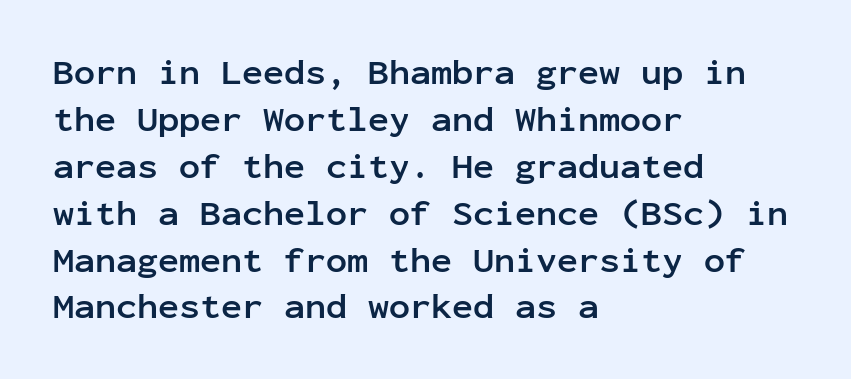
The image shows 35 px semibold sans-serif type, upright, monospaced; set left-aligned, normal line spacing (1.34x), normal letter spacing, not underlined; low stroke contrast and a medium x-height.
